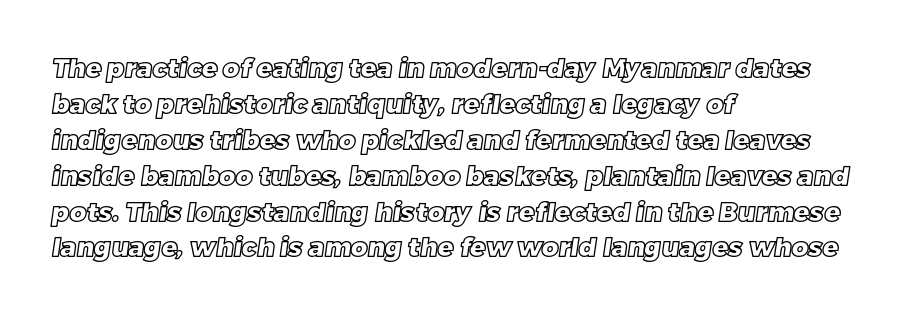
The image shows 26 px text type; set left-aligned, normal line spacing (1.38x), normal letter spacing, not underlined.
